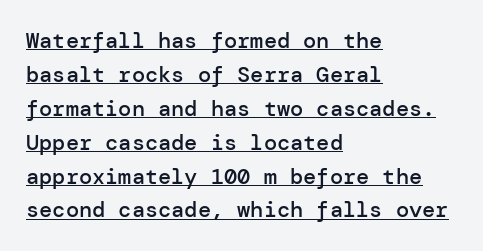
Underlining? Definitely there. The text block is weighted toward the left margin, trailing off unevenly rightward. On the weight axis this lands at semibold, roughly 600. Words appear dense and cohesive because spacing is normal. Leading matches the norm, producing a regular column.
